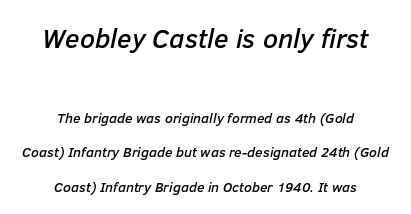
Q: Is the text italic (slanted)? A: Yes, it leans right by about 12 degrees.
Q: Is the text underlined? A: No.
Q: How is the paragraph aligned? A: Centered.
Q: Is the spacing between letters normal or unusually wide? A: Normal.
Q: Is the spacing between lines tight, normal or loose? A: Loose.
Q: Which block of text is set in a larger size, the first (top) or the second (bottom)? A: The first (top) one.
